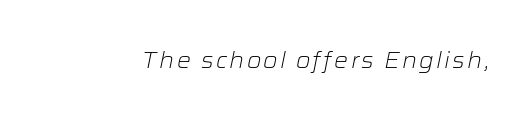
Weight: in the light-to-regular range. The glyphs are unaccompanied by any horizontal stroke below them. Every character sits at an angle, as italics do.
